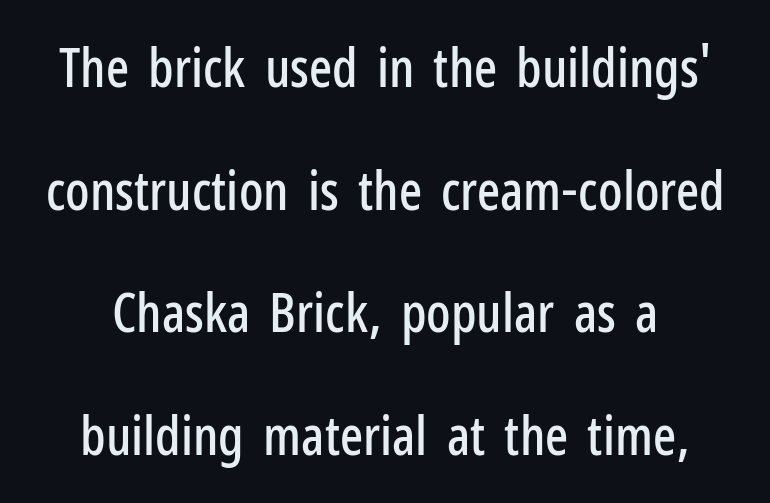
Characters remain perfectly vertical along every line. The zone under the glyphs is completely vacant. The tracking reads as untouched default to a designer's eye. Notice the wide empty band between every row — that's loose leading.
